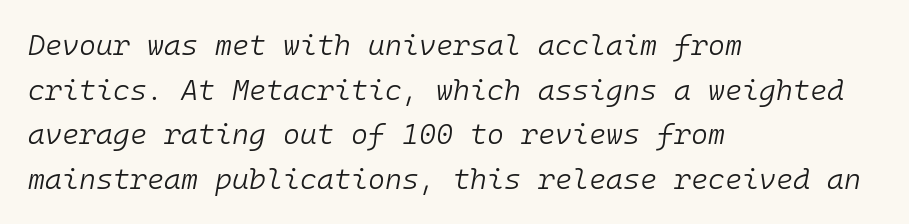
Q: Is the text bold? A: No.
Q: Is the text italic (slanted)? A: Yes, it leans right by about 10 degrees.
Q: Is the text underlined? A: No.
Q: How is the paragraph aligned? A: Left-aligned.
Q: Is the spacing between letters normal or unusually wide? A: Normal.
Q: Is the spacing between lines tight, normal or loose? A: Normal.
Q: Width (condensed, normal, or wide)? A: Normal.
Q: Stroke contrast? A: Low.
Q: x-height? A: Medium.
Q: Monospaced? A: Yes.
